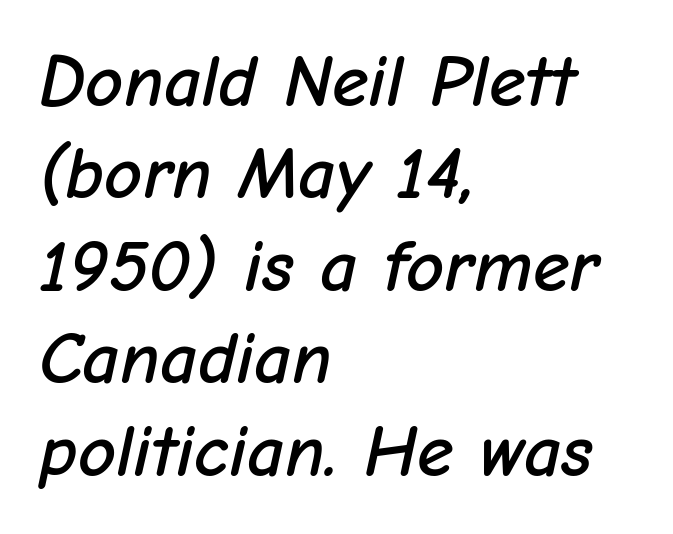
The image shows 74 px text type, italic (leaning right); set left-aligned, normal line spacing (1.25x), normal letter spacing, not underlined; low stroke contrast and a medium x-height.
